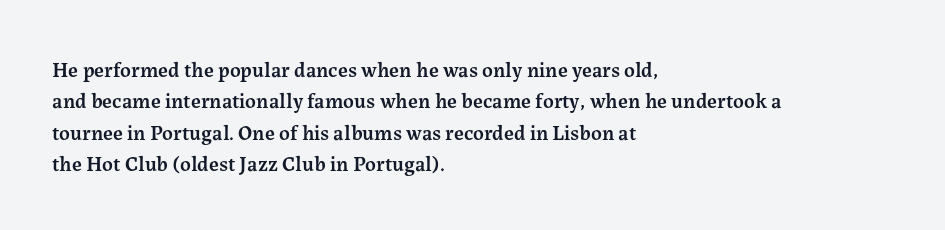
{"italic": "no", "bold": "semi", "underline": "no", "align": "left", "line_spacing": "normal", "line_spacing_ratio": 1.49, "letter_spacing": "normal", "letter_spacing_em": 0.0, "glyph_px": 21}
